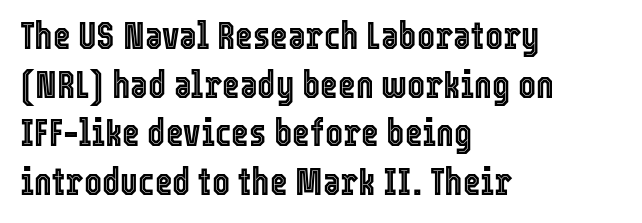
The image shows 38 px condensed type, upright; set left-aligned, normal line spacing (1.28x), normal letter spacing, not underlined; a medium x-height.
